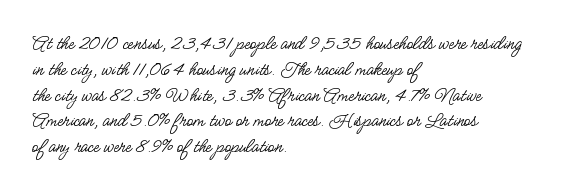
{"bold": "no", "underline": "no", "align": "left", "line_spacing_ratio": 1.23, "letter_spacing": "normal", "letter_spacing_em": 0.0, "glyph_px": 21}
